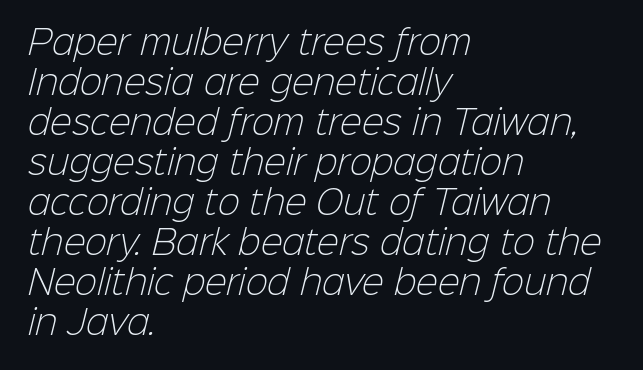
Q: Is the text bold? A: No.
Q: Is the typeface a serif or a sans-serif typeface? A: Sans-serif.
Q: Is the text underlined? A: No.
Q: How is the paragraph aligned? A: Left-aligned.
Q: Is the spacing between letters normal or unusually wide? A: Normal.
Q: Width (condensed, normal, or wide)? A: Normal.
Q: Stroke contrast? A: Low.
Q: x-height? A: Medium.
Q: Monospaced? A: No.
